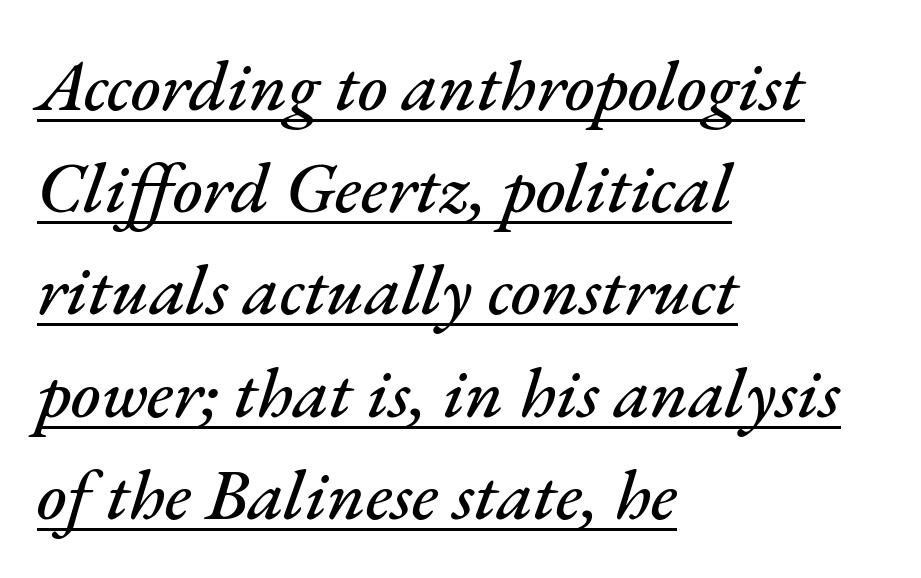
The image shows 72 px text type, italic (leaning right); set left-aligned, normal line spacing (1.42x), normal letter spacing, underlined; medium stroke contrast and a small x-height.
